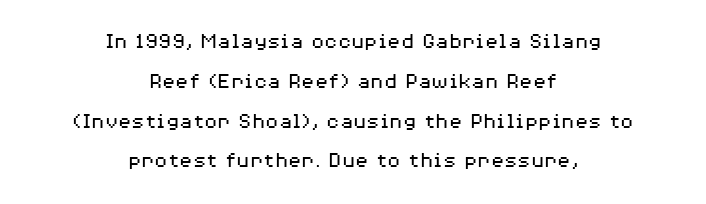
Q: Is the text bold? A: No.
Q: Is the text italic (slanted)? A: No, it is upright.
Q: Is the text underlined? A: No.
Q: How is the paragraph aligned? A: Centered.
Q: Is the spacing between letters normal or unusually wide? A: Normal.
